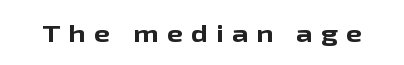
The image shows 23 px bold type, upright; set unusually wide letter spacing (+0.36 em), not underlined.
